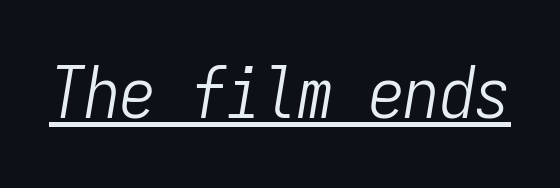
Q: Is the text bold? A: No.
Q: Is the text italic (slanted)? A: Yes, it leans right by about 9 degrees.
Q: Is the text underlined? A: Yes.
Q: Is the spacing between letters normal or unusually wide? A: Normal.
Q: Width (condensed, normal, or wide)? A: Condensed.
Q: Stroke contrast? A: Low.
Q: x-height? A: Medium.
Q: Monospaced? A: Yes.
